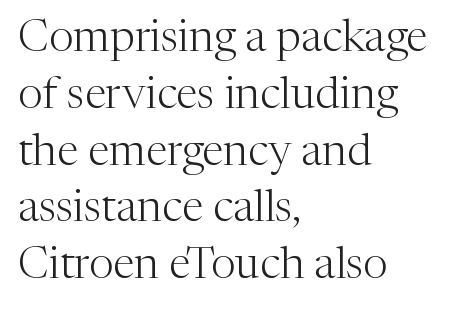
The image shows 44 px light serif type, upright; set left-aligned, normal line spacing (1.29x), normal letter spacing, not underlined; medium stroke contrast and a medium x-height.
